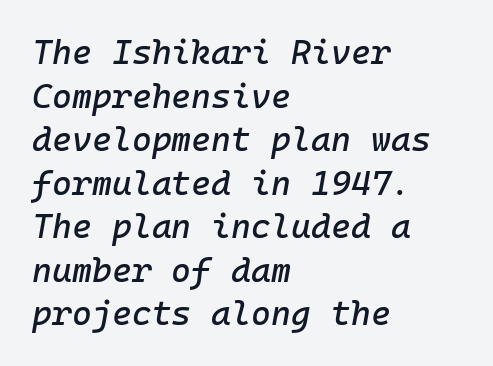
Q: Is the text italic (slanted)? A: Yes, it leans right by about 10 degrees.
Q: Is the text underlined? A: No.
Q: How is the paragraph aligned? A: Left-aligned.
Q: Is the spacing between letters normal or unusually wide? A: Normal.
Q: Is the spacing between lines tight, normal or loose? A: Normal.
Q: Width (condensed, normal, or wide)? A: Normal.
Q: Stroke contrast? A: Low.
Q: x-height? A: Medium.
Q: Monospaced? A: Yes.
